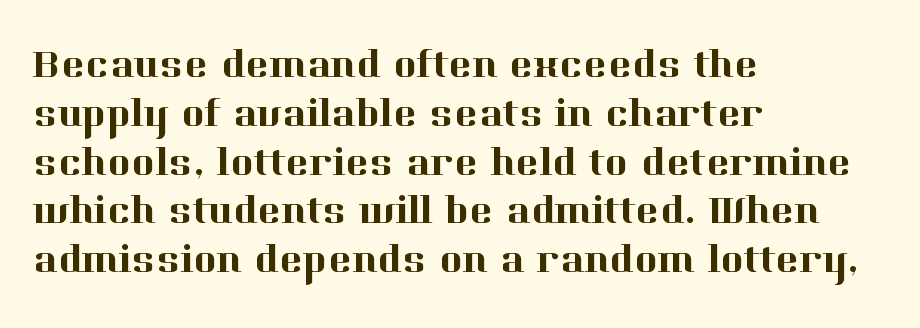
Q: Is the text italic (slanted)? A: No, it is upright.
Q: Is the typeface a serif or a sans-serif typeface? A: Serif.
Q: Is the text underlined? A: No.
Q: How is the paragraph aligned? A: Left-aligned.
Q: Is the spacing between letters normal or unusually wide? A: Normal.
Q: Width (condensed, normal, or wide)? A: Normal.
Q: Stroke contrast? A: High.
Q: x-height? A: Medium.
Q: Monospaced? A: No.
